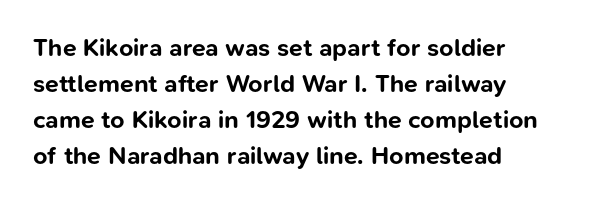
Q: Is the text bold? A: Yes.
Q: Is the text italic (slanted)? A: No, it is upright.
Q: Is the text underlined? A: No.
Q: How is the paragraph aligned? A: Left-aligned.
Q: Is the spacing between letters normal or unusually wide? A: Normal.
Q: Is the spacing between lines tight, normal or loose? A: Normal.
